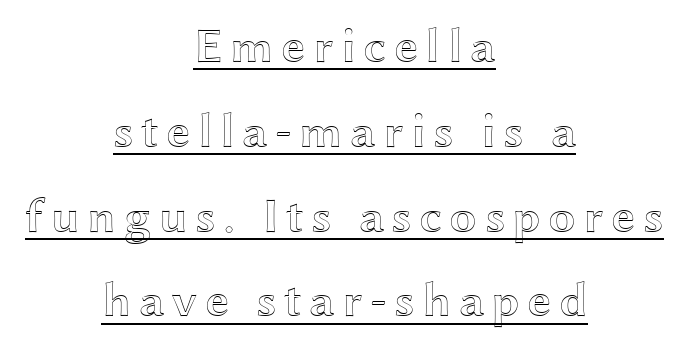
Posture: vertical. Caption: multi-line text, centered on the measure. A baseline rule has been typeset under these characters. The passage shown is typed in a proportional face where columns would drift.
